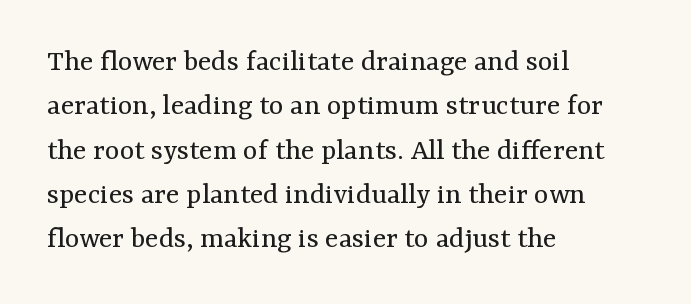
The image shows 31 px regular-weight serif type, upright; set left-aligned, normal line spacing (1.43x), normal letter spacing, not underlined; medium stroke contrast and a medium x-height.
